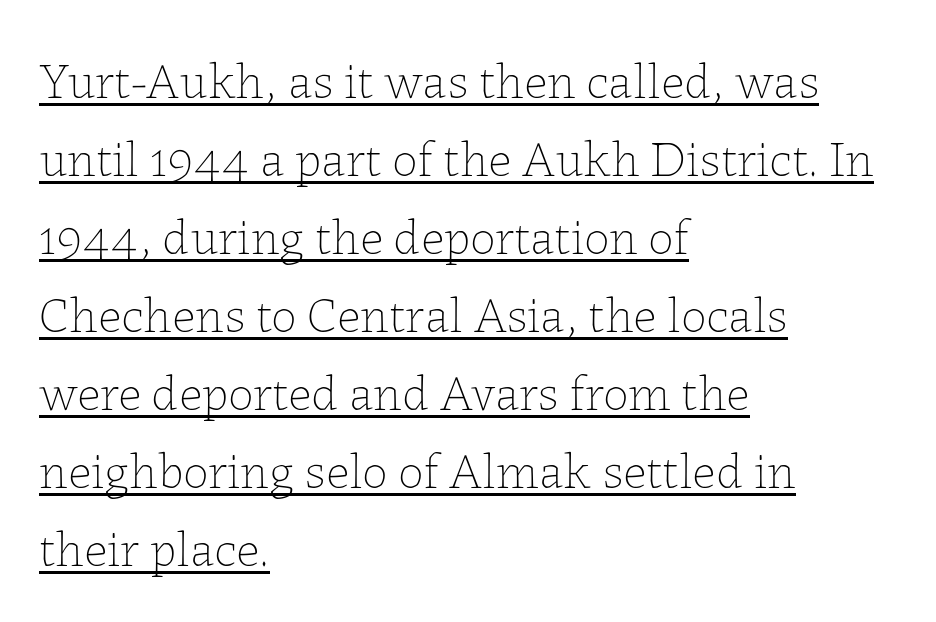
{"italic": "no", "bold": "no", "weight": "thin", "width": "normal", "stroke_contrast": "low", "x_height": "medium", "monospaced": "no", "underline": "yes", "align": "left", "line_spacing": "normal", "line_spacing_ratio": 1.53, "letter_spacing": "normal", "letter_spacing_em": 0.0, "glyph_px": 51}
